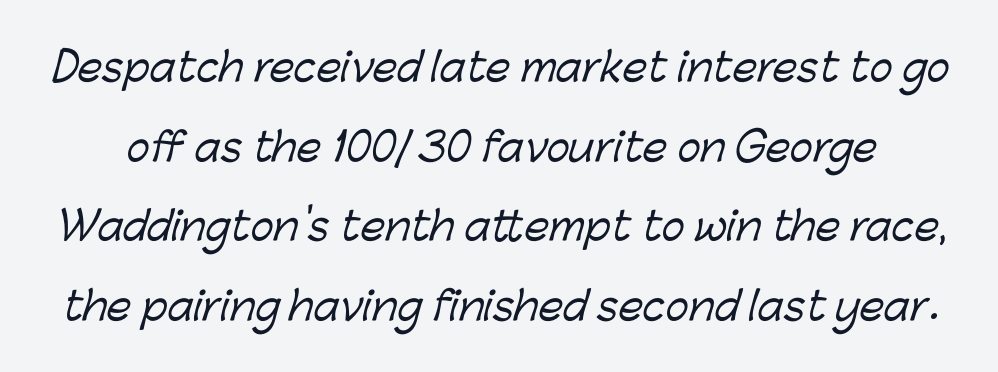
{"serif": "no", "width": "normal", "stroke_contrast": "low", "x_height": "medium", "monospaced": "no", "underline": "no", "line_spacing": "loose", "line_spacing_ratio": 2.04, "letter_spacing": "normal", "letter_spacing_em": 0.0, "glyph_px": 39}
